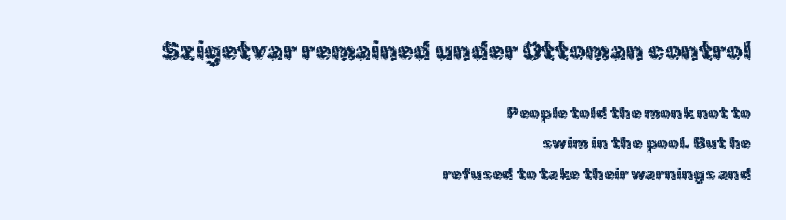
{"italic": "no", "underline": "no", "align": "right", "line_spacing_ratio": 1.8, "letter_spacing": "normal", "letter_spacing_em": 0.0, "larger_block": "first", "size_ratio": 1.53, "glyph_px": 26}
